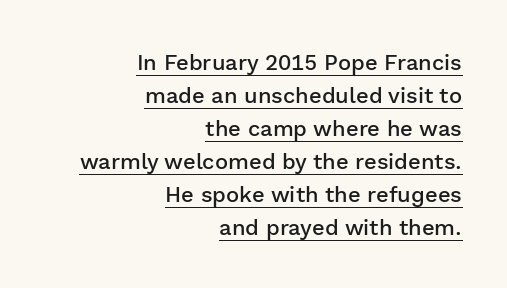
Q: Is the text bold? A: Semi-bold.
Q: Is the text italic (slanted)? A: No, it is upright.
Q: Is the text underlined? A: Yes.
Q: How is the paragraph aligned? A: Right-aligned.
Q: Is the spacing between letters normal or unusually wide? A: Normal.
Q: Is the spacing between lines tight, normal or loose? A: Normal.
